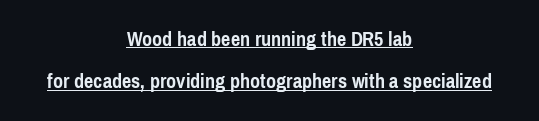
{"italic": "no", "bold": "yes", "underline": "yes", "align": "center", "line_spacing": "loose", "line_spacing_ratio": 1.93, "letter_spacing": "normal", "letter_spacing_em": 0.0, "glyph_px": 22}
